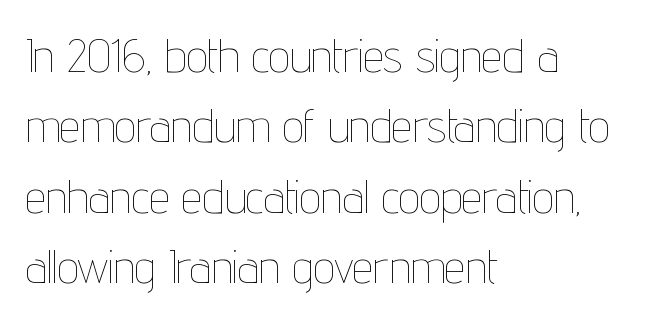
{"italic": "no", "bold": "no", "weight": "thin", "width": "condensed", "stroke_contrast": "low", "x_height": "medium", "monospaced": "no", "underline": "no", "align": "left", "line_spacing": "normal", "line_spacing_ratio": 1.5, "letter_spacing": "normal", "letter_spacing_em": 0.0, "glyph_px": 47}
